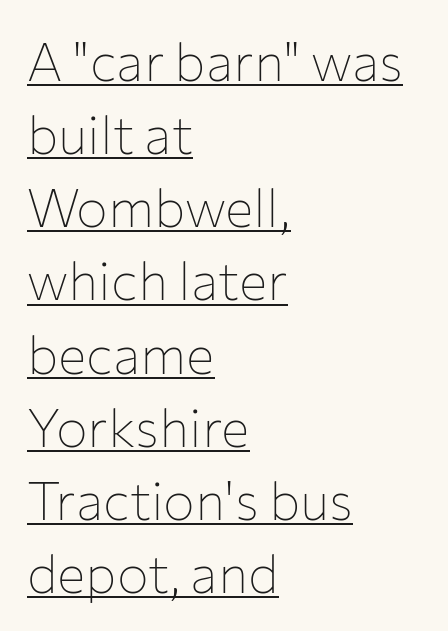
{"serif": "no", "italic": "no", "bold": "no", "weight": "thin", "width": "normal", "stroke_contrast": "low", "x_height": "medium", "monospaced": "no", "underline": "yes", "align": "left", "line_spacing": "normal", "line_spacing_ratio": 1.38, "letter_spacing": "normal", "letter_spacing_em": 0.0, "glyph_px": 53}
